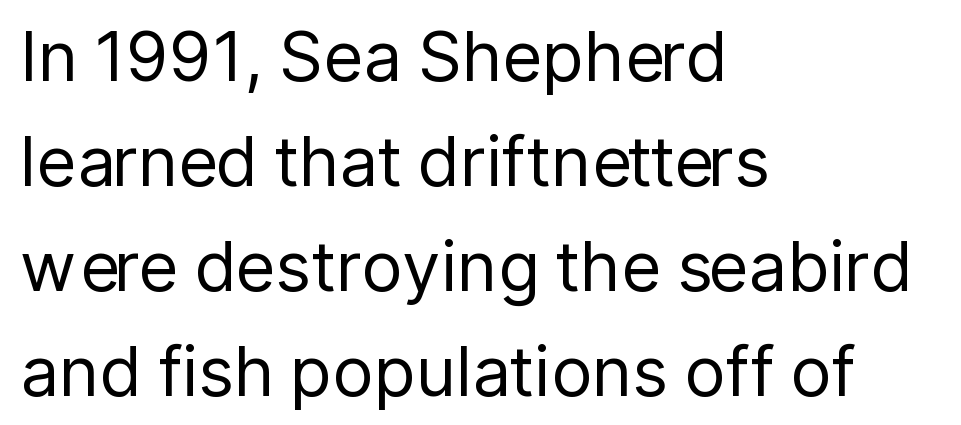
Q: Is the text bold? A: No.
Q: Is the text italic (slanted)? A: No, it is upright.
Q: Is the typeface a serif or a sans-serif typeface? A: Sans-serif.
Q: Is the text underlined? A: No.
Q: How is the paragraph aligned? A: Left-aligned.
Q: Is the spacing between letters normal or unusually wide? A: Normal.
Q: Is the spacing between lines tight, normal or loose? A: Normal.
Q: Width (condensed, normal, or wide)? A: Normal.
Q: Stroke contrast? A: Low.
Q: x-height? A: Medium.
Q: Monospaced? A: No.
